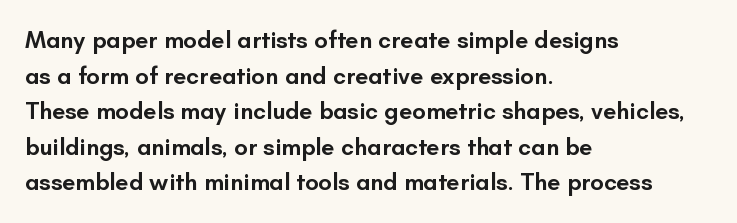
A semibold gives these letters moderate extra thickness, short of bold. Line spacing here is normal. Short note: letters normally spaced. Designer's note — italics off, roman on. A clean baseline with only descenders dipping below it. Line beginnings align vertically; line endings do not.
